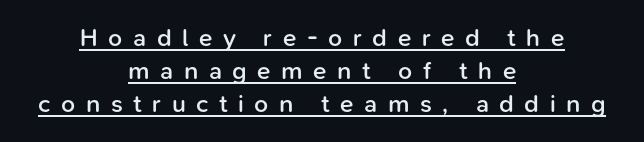
The line texture is sparse and dotted thanks to wide tracking. Underlining? Definitely there. Upright lettering throughout. The rag falls on both sides of this text block equally.
